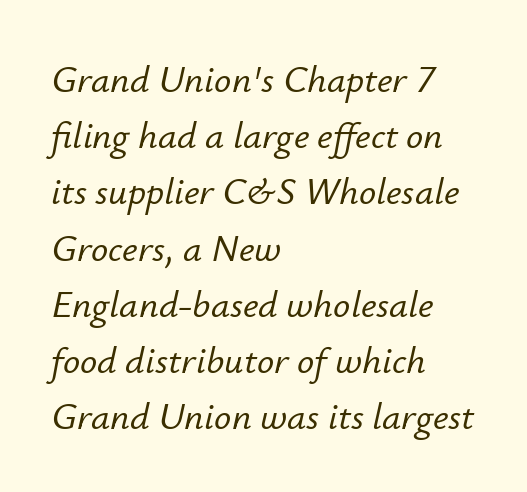
Q: Is the text italic (slanted)? A: Yes, it leans right by about 12 degrees.
Q: Is the text underlined? A: No.
Q: How is the paragraph aligned? A: Left-aligned.
Q: Is the spacing between letters normal or unusually wide? A: Normal.
Q: Is the spacing between lines tight, normal or loose? A: Normal.
Q: Width (condensed, normal, or wide)? A: Normal.
Q: Stroke contrast? A: Low.
Q: x-height? A: Small.
Q: Monospaced? A: No.
